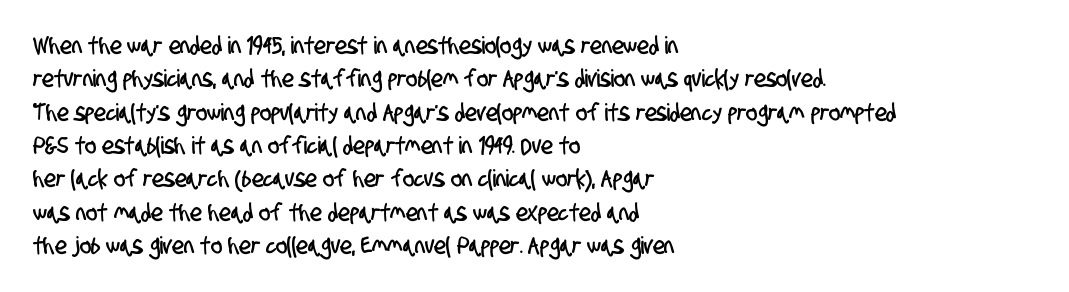
Visually the block forms a straight wall on the left and a jagged coastline on the right. The passage shown is not underscored anywhere. This rendering leaves character spacing at its baseline value. The leading is moderate, giving the passage an even texture.
